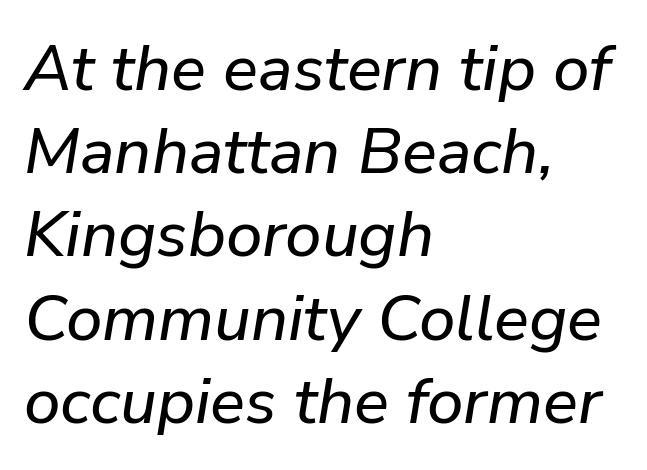
There's an unmistakable incline to the writing here. The specimen omits any rule beneath the text block's lines. The leading is moderate, giving the passage an even texture. The rendering uses natural spacing where letterforms have individual widths.
